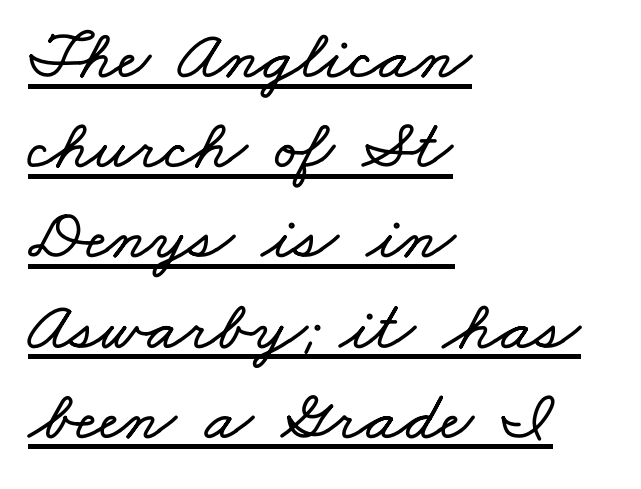
The image shows 71 px wide type; set left-aligned, normal line spacing (1.27x), normal letter spacing, underlined; low stroke contrast and a small x-height.
